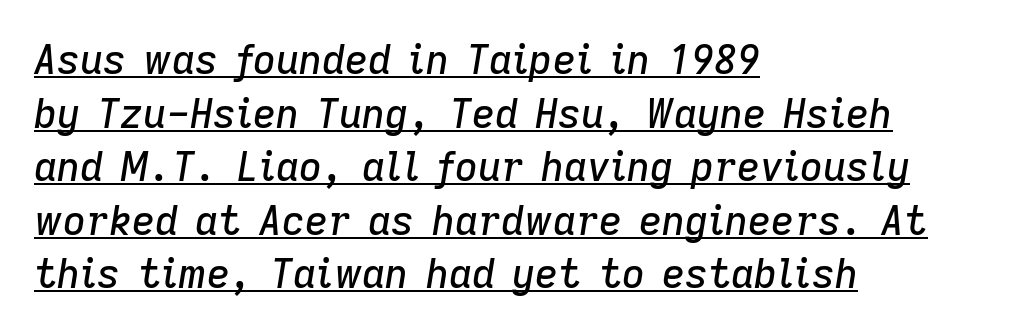
The image shows 40 px text type, italic (leaning right); set left-aligned, normal line spacing (1.34x), normal letter spacing, underlined; low stroke contrast and a medium x-height.
